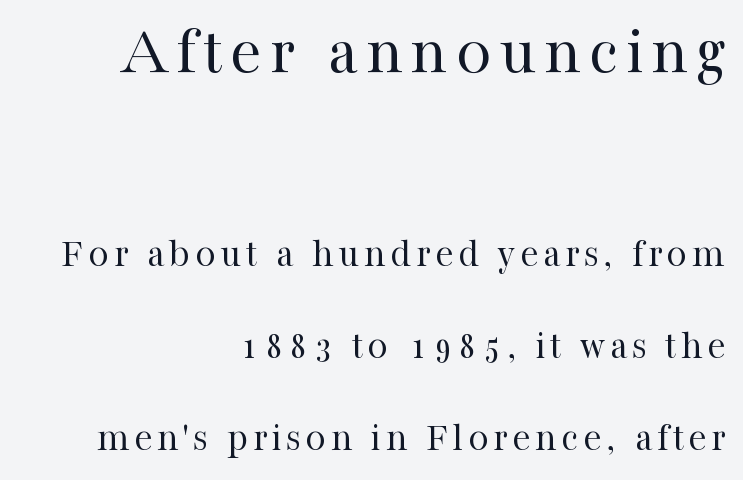
Size hierarchy here favors the leading block over the trailing one. This sample uses an upright cut, with every glyph sitting square on the baseline. Baseline-to-baseline distance is far greater than the letter height. Spacing verdict: proportional, widths tailored to each character.
